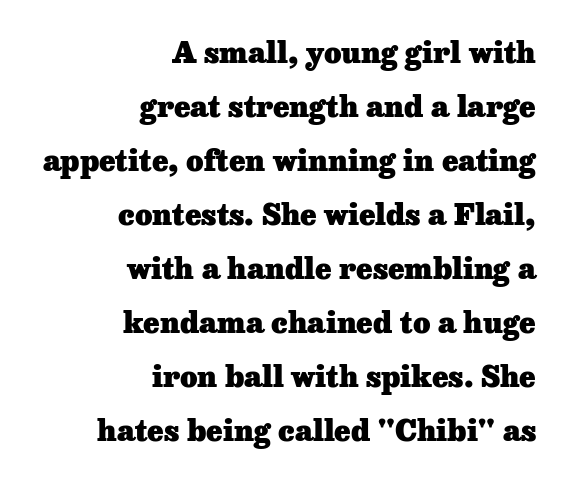
{"serif": "yes", "italic": "no", "bold": "yes", "weight": "heavy", "width": "normal", "stroke_contrast": "low", "x_height": "medium", "monospaced": "no", "underline": "no", "align": "right", "line_spacing_ratio": 1.8, "letter_spacing": "normal", "letter_spacing_em": 0.0, "glyph_px": 30}
